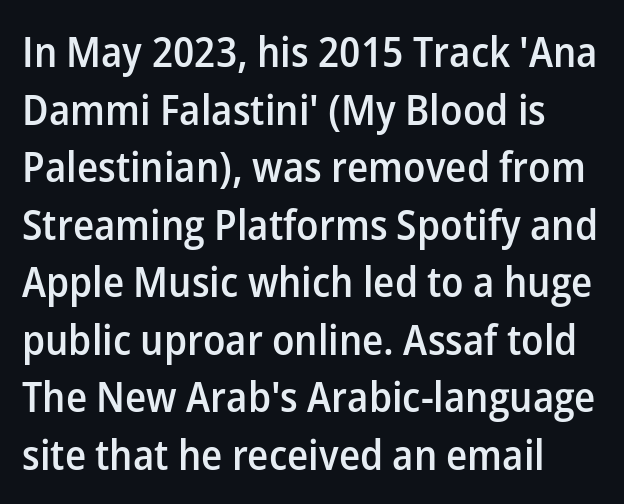
Q: Is the text bold? A: Semi-bold.
Q: Is the text italic (slanted)? A: No, it is upright.
Q: Is the typeface a serif or a sans-serif typeface? A: Sans-serif.
Q: Is the text underlined? A: No.
Q: Is the spacing between letters normal or unusually wide? A: Normal.
Q: Is the spacing between lines tight, normal or loose? A: Normal.
Q: Width (condensed, normal, or wide)? A: Normal.
Q: Stroke contrast? A: Low.
Q: x-height? A: Medium.
Q: Monospaced? A: No.
